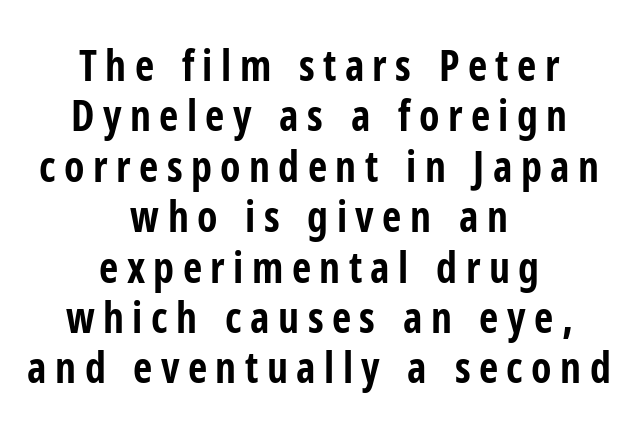
Q: Is the text bold? A: Yes.
Q: Is the text italic (slanted)? A: No, it is upright.
Q: Is the typeface a serif or a sans-serif typeface? A: Sans-serif.
Q: Is the text underlined? A: No.
Q: How is the paragraph aligned? A: Centered.
Q: Is the spacing between letters normal or unusually wide? A: Unusually wide.
Q: Width (condensed, normal, or wide)? A: Condensed.
Q: Stroke contrast? A: Low.
Q: x-height? A: Medium.
Q: Monospaced? A: No.
